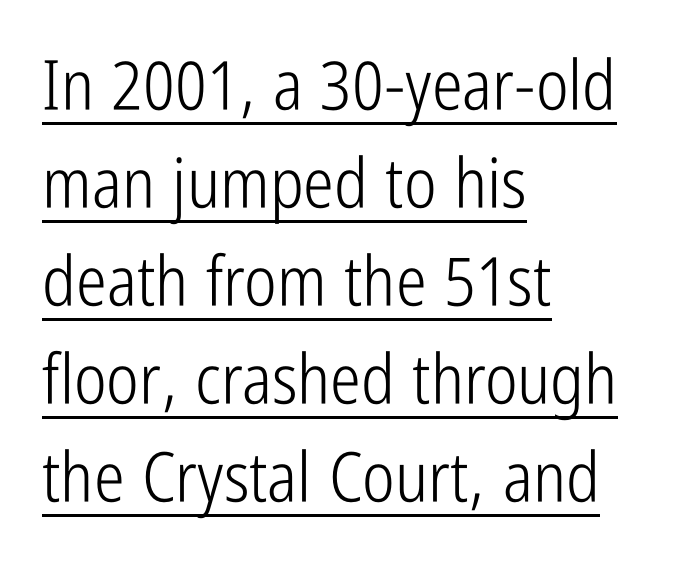
{"serif": "no", "italic": "no", "bold": "no", "weight": "light", "width": "condensed", "stroke_contrast": "low", "x_height": "medium", "monospaced": "no", "underline": "yes", "align": "left", "line_spacing": "normal", "line_spacing_ratio": 1.42, "letter_spacing": "normal", "letter_spacing_em": 0.0, "glyph_px": 69}
